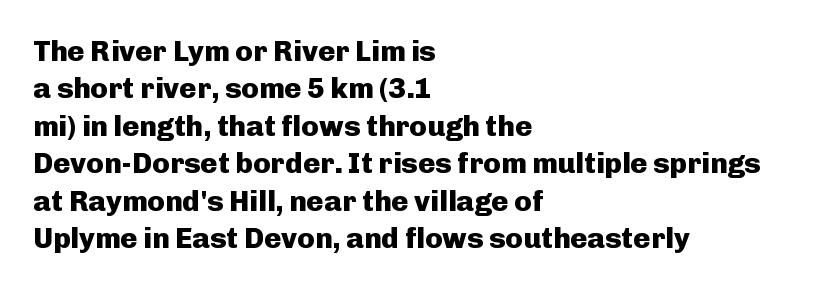
The image shows 29 px heavy sans-serif type, upright; set left-aligned, normal line spacing (1.29x), normal letter spacing, not underlined; low stroke contrast and a medium x-height.
